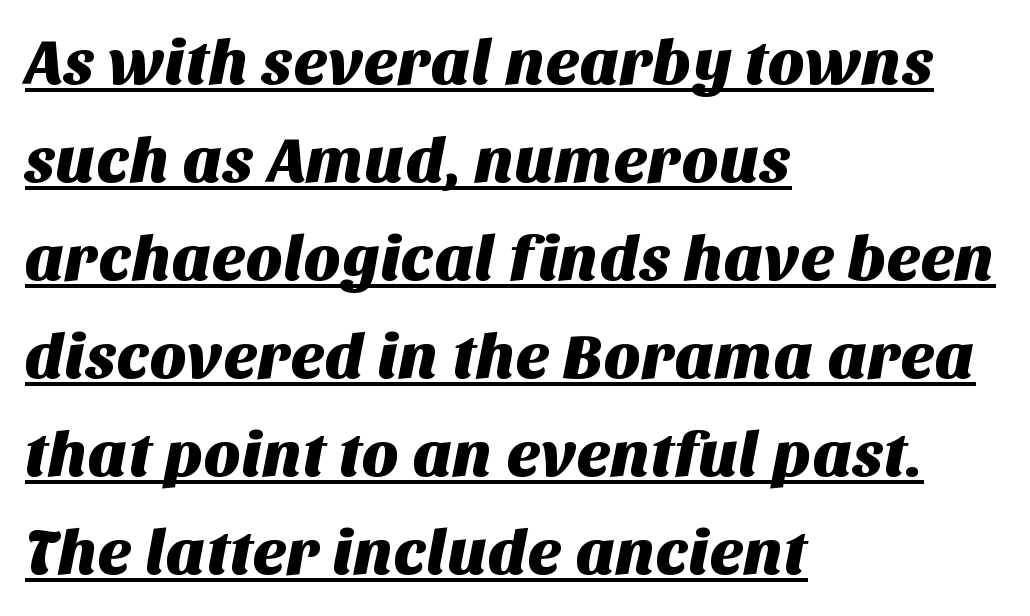
Q: Is the typeface a serif or a sans-serif typeface? A: Sans-serif.
Q: Is the text underlined? A: Yes.
Q: How is the paragraph aligned? A: Left-aligned.
Q: Is the spacing between letters normal or unusually wide? A: Normal.
Q: Is the spacing between lines tight, normal or loose? A: Normal.
Q: Width (condensed, normal, or wide)? A: Normal.
Q: Stroke contrast? A: Medium.
Q: x-height? A: Large.
Q: Monospaced? A: No.
